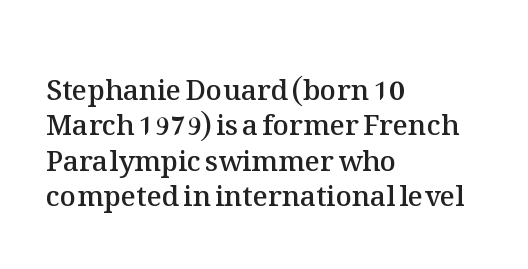
Emphasis by weight is partial: semibold. Compared with typical body copy, the letter spacing here is the same. Varying glyph widths throughout — classic text-font behaviour. Each line starts at the same left margin while the right side varies. Every character sits straight up, as roman type does.
